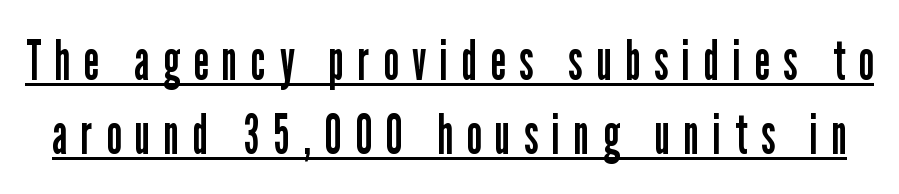
The image shows 56 px regular-weight, condensed sans-serif type, upright; set normal line spacing (1.33x), unusually wide letter spacing (+0.25 em), underlined; low stroke contrast and a medium x-height.
